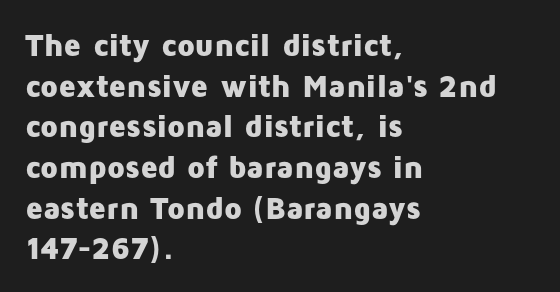
Evenly set lines give the paragraph a standard silhouette. Check where the strokes stop: nothing finishes them off — pure sans. Here the designer chose a conventional face with non-uniform glyph widths. The lettering holds an erect, upright posture throughout.
